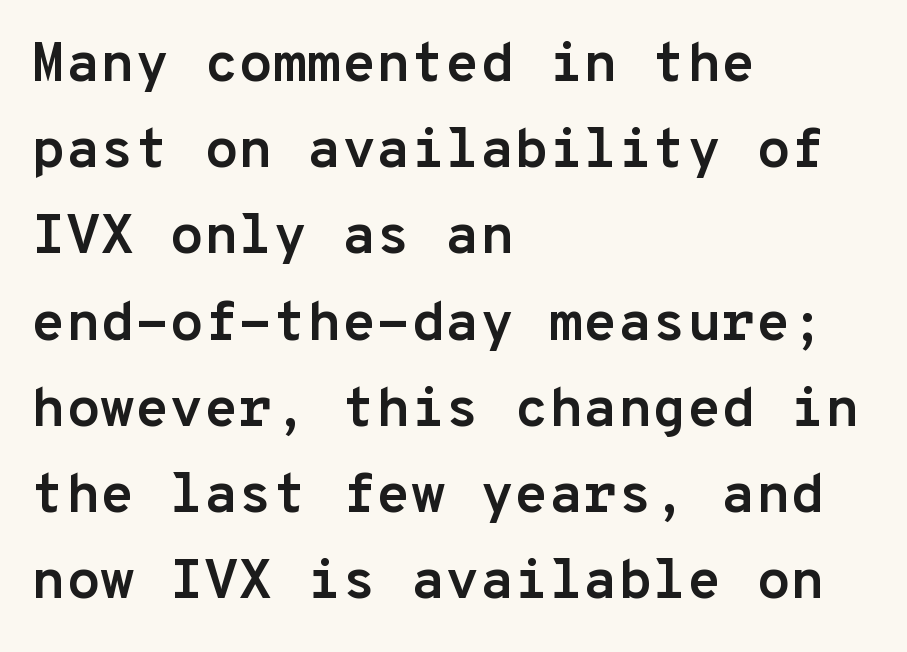
Q: Is the text bold? A: Yes.
Q: Is the text italic (slanted)? A: No, it is upright.
Q: Is the typeface a serif or a sans-serif typeface? A: Sans-serif.
Q: Is the text underlined? A: No.
Q: How is the paragraph aligned? A: Left-aligned.
Q: Is the spacing between letters normal or unusually wide? A: Normal.
Q: Is the spacing between lines tight, normal or loose? A: Normal.
Q: Width (condensed, normal, or wide)? A: Normal.
Q: Stroke contrast? A: Low.
Q: x-height? A: Medium.
Q: Monospaced? A: Yes.
